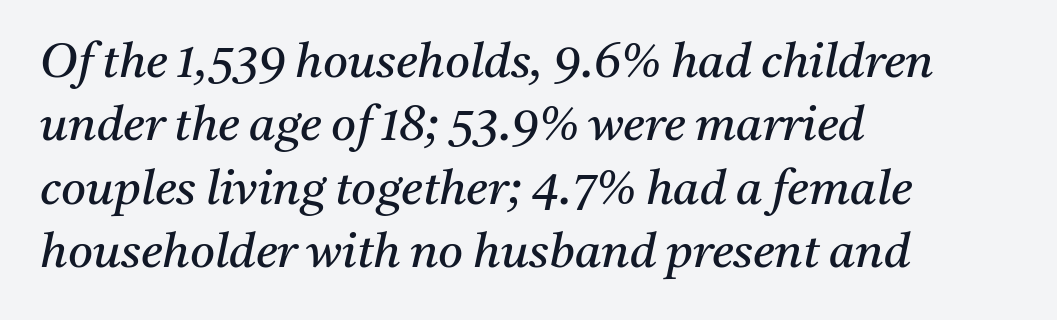
{"serif": "yes", "italic": "yes", "lean": "right", "slant_degrees": 11, "bold": "no", "weight": "regular", "width": "normal", "stroke_contrast": "medium", "x_height": "medium", "monospaced": "no", "underline": "no", "align": "left", "line_spacing": "normal", "line_spacing_ratio": 1.32, "letter_spacing": "normal", "letter_spacing_em": 0.0, "glyph_px": 48}
